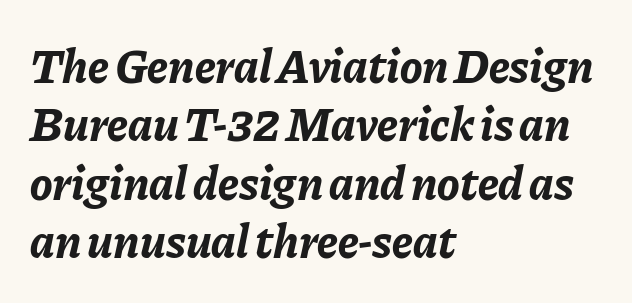
The image shows 47 px bold type, italic (leaning right); set left-aligned, line spacing 1.24x, normal letter spacing, not underlined; low stroke contrast and a medium x-height.
